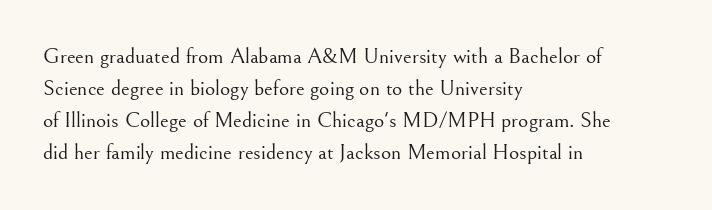
Weight: in the light-to-regular range. These lines keep a tight, regular rhythm from letter to letter. Any mark beneath the type? The region is blank. Left-aligned paragraph, ragged on the right. If you drew a line through each stem, it would be perfectly vertical. Honestly, the row spacing looks completely unremarkable.
